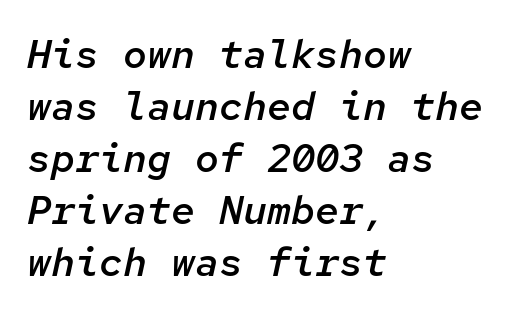
{"italic": "yes", "lean": "right", "slant_degrees": 12, "bold": "semi", "weight": "semibold", "width": "normal", "stroke_contrast": "low", "x_height": "medium", "monospaced": "yes", "underline": "no", "align": "left", "line_spacing": "normal", "line_spacing_ratio": 1.3, "letter_spacing": "normal", "letter_spacing_em": 0.0, "glyph_px": 40}
